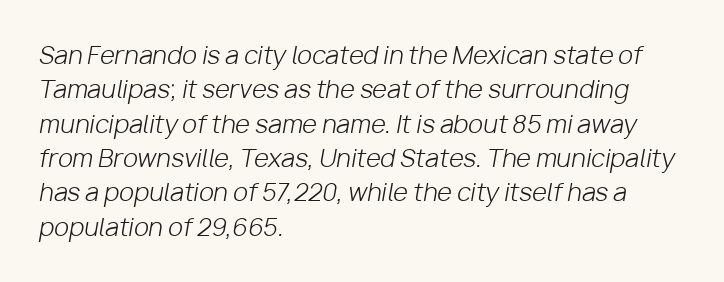
{"italic": "yes", "lean": "right", "slant_degrees": 10, "bold": "no", "underline": "no", "align": "left", "line_spacing": "normal", "line_spacing_ratio": 1.43, "letter_spacing": "normal", "letter_spacing_em": 0.0, "glyph_px": 24}
